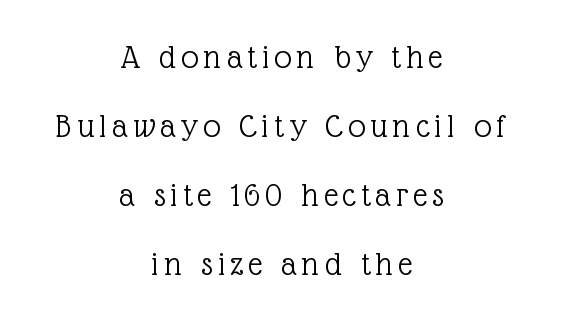
Q: Is the text bold? A: No.
Q: Is the text italic (slanted)? A: No, it is upright.
Q: Is the typeface a serif or a sans-serif typeface? A: Serif.
Q: Is the text underlined? A: No.
Q: How is the paragraph aligned? A: Centered.
Q: Is the spacing between lines tight, normal or loose? A: Loose.
Q: Width (condensed, normal, or wide)? A: Normal.
Q: x-height? A: Medium.
Q: Monospaced? A: No.
